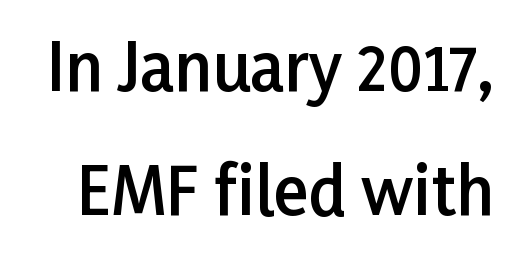
Students, this is semibold: more ink than regular, less than bold. Posture: upright roman. You can tell from the bare stems that sans-serif type was used. Underline: absent.
